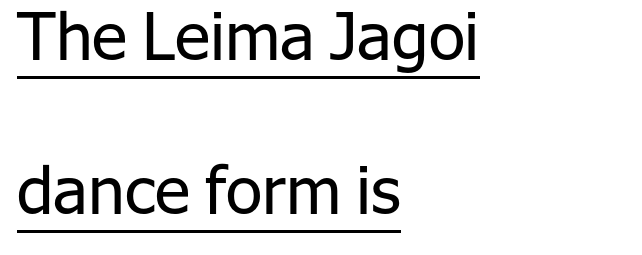
Compared with a typical body face, this is equally light or lighter still. Spacing between characters is what you'd get straight out of the box. A continuous stroke trails under the words, as in a hyperlink. Think of a printed novel: that variable character pitch is what you see here. Is this a sans? Yes — the strokes have no serifs. Where is the straight margin? On the left.
